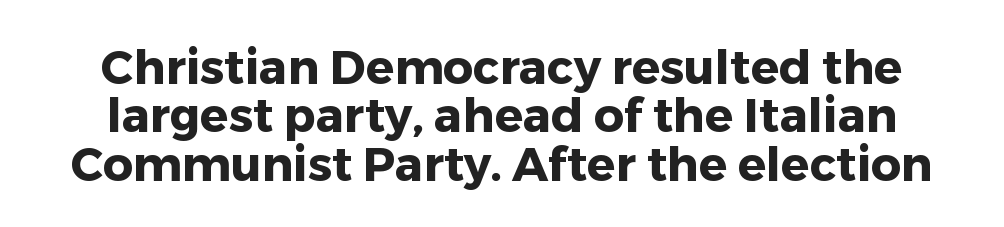
Between one letter and the next there's only the usual sliver of space. Stroke thickness is high; the sample reads as a true bold. Honestly, there is no underline to notice here at all. Do the characters align in a grid? No, the font is proportional. These lines huddle together more closely than default settings would place them.
